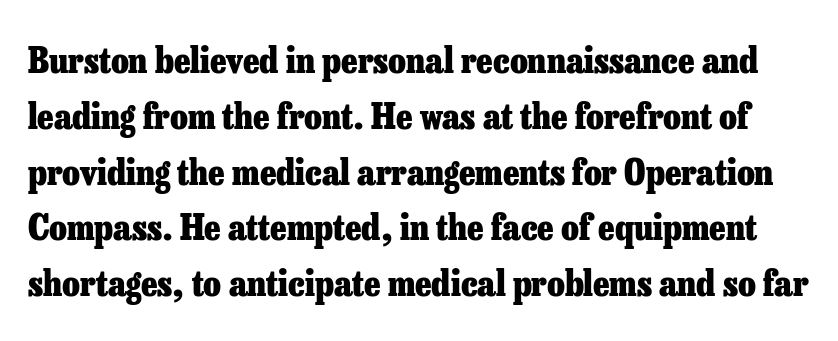
{"serif": "yes", "italic": "no", "bold": "yes", "weight": "heavy", "width": "normal", "stroke_contrast": "low", "x_height": "medium", "monospaced": "no", "underline": "no", "line_spacing": "normal", "line_spacing_ratio": 1.55, "letter_spacing": "normal", "letter_spacing_em": 0.0, "glyph_px": 36}
